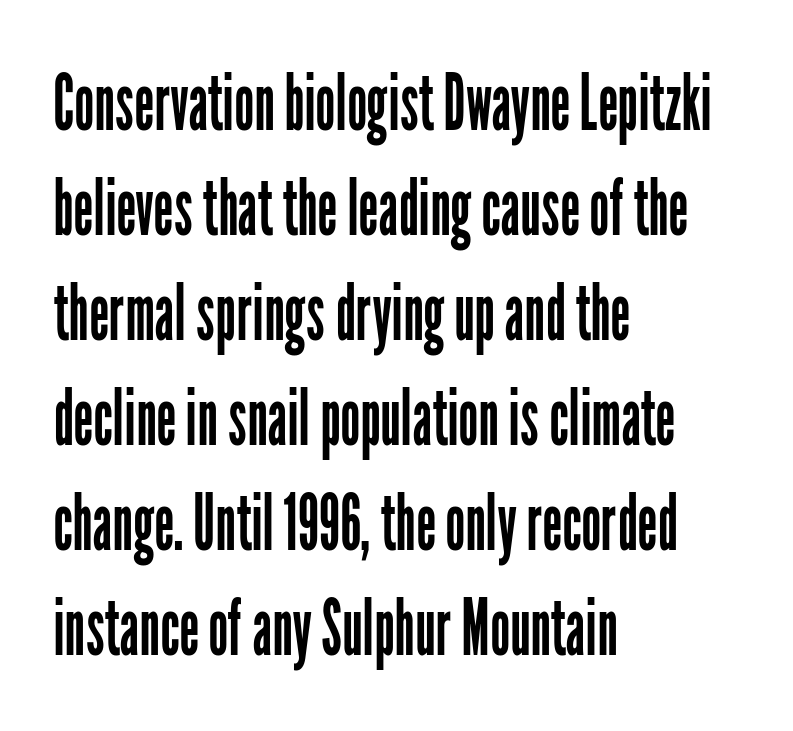
Style check: upright. All the whitespace from short lines collects on the right. A bare baseline throughout the passage. Between one letter and the next there's only the usual sliver of space. A typesetter would call this proportional, since set widths differ per character.
